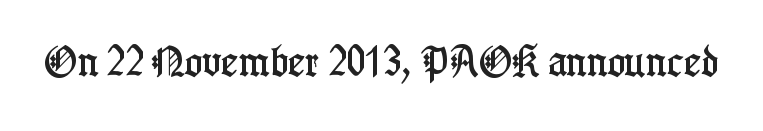
Q: Is the text italic (slanted)? A: No, it is upright.
Q: Is the typeface a serif or a sans-serif typeface? A: Serif.
Q: Is the text underlined? A: No.
Q: Is the spacing between letters normal or unusually wide? A: Normal.
Q: Width (condensed, normal, or wide)? A: Condensed.
Q: Stroke contrast? A: Low.
Q: x-height? A: Medium.
Q: Monospaced? A: No.
